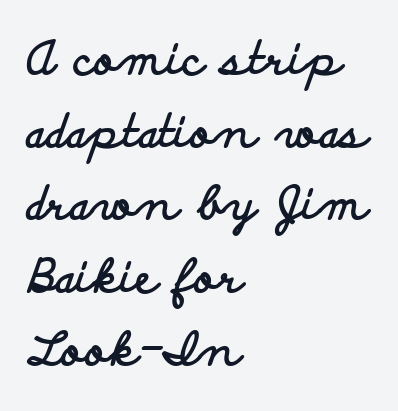
The typesetting leans heavy: a genuine bold. These lines are composed in type without serifs. Each line starts at the same left margin while the right side varies. Leading matches the norm, producing a regular column.
